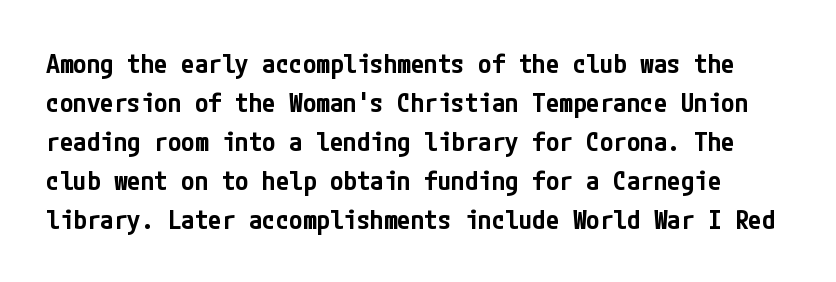
The image shows 27 px text type, upright; set normal line spacing (1.44x), normal letter spacing, not underlined.
